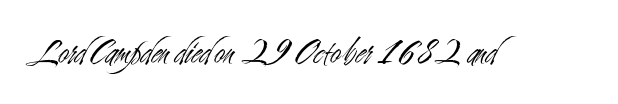
The image shows 37 px light, condensed sans-serif type; set normal letter spacing, not underlined; medium stroke contrast and a small x-height.
